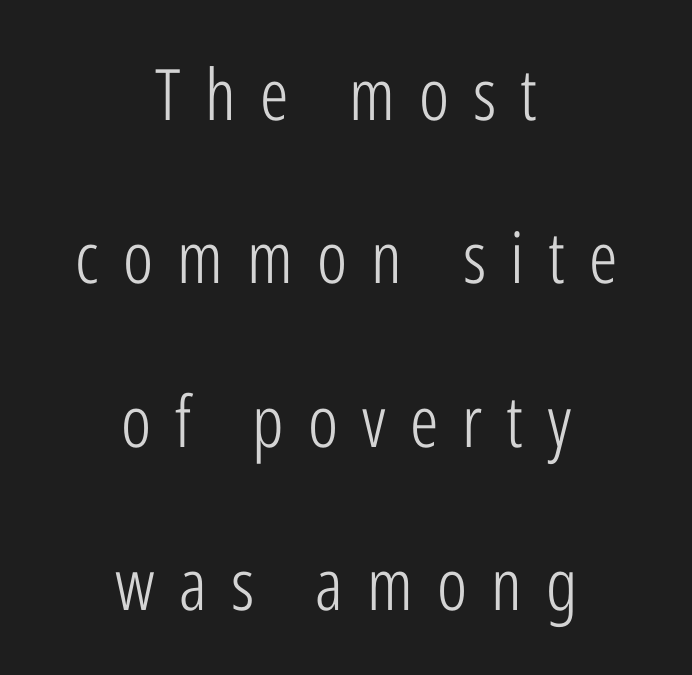
{"serif": "no", "italic": "no", "bold": "no", "weight": "light", "width": "condensed", "stroke_contrast": "low", "x_height": "medium", "monospaced": "no", "underline": "no", "align": "center", "line_spacing": "loose", "line_spacing_ratio": 2.3, "letter_spacing": "wide", "letter_spacing_em": 0.34, "glyph_px": 71}
